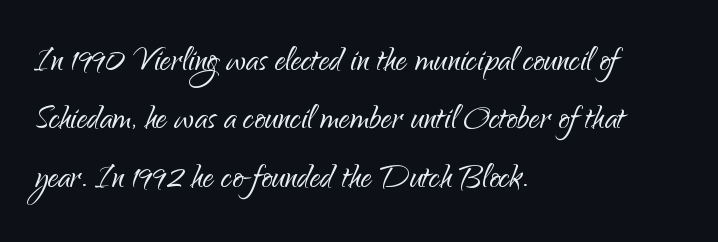
The image shows 43 px light sans-serif type; set left-aligned, normal line spacing (1.36x), normal letter spacing, not underlined; low stroke contrast and a small x-height.
